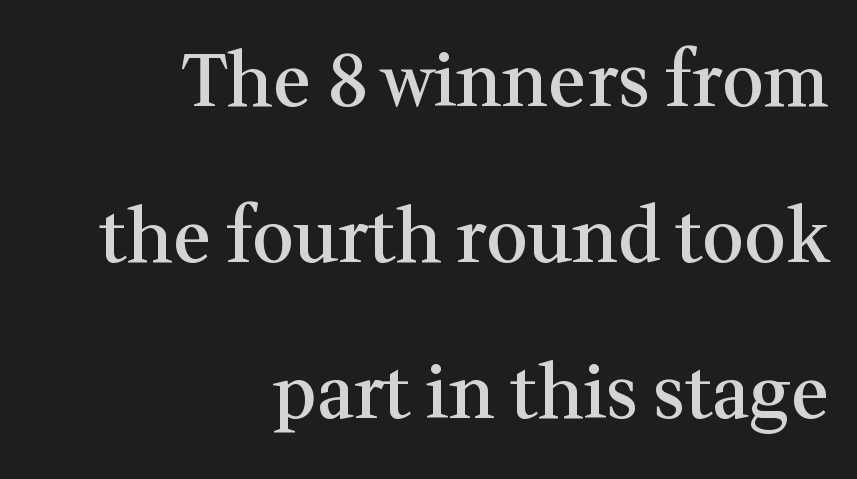
{"serif": "yes", "italic": "no", "bold": "semi", "weight": "semibold", "width": "normal", "stroke_contrast": "medium", "x_height": "medium", "monospaced": "no", "underline": "no", "align": "right", "line_spacing": "loose", "line_spacing_ratio": 2.14, "letter_spacing": "normal", "letter_spacing_em": 0.0, "glyph_px": 73}
